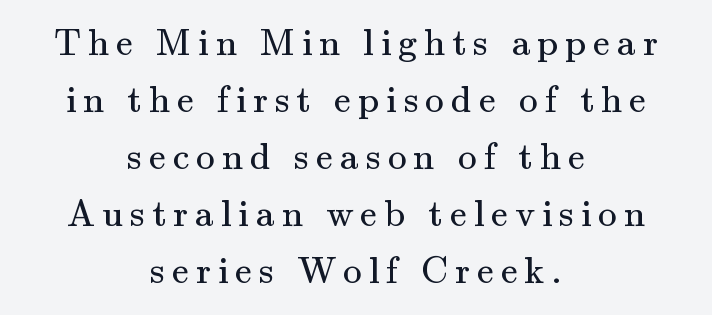
Q: Is the text bold? A: No.
Q: Is the text italic (slanted)? A: No, it is upright.
Q: Is the typeface a serif or a sans-serif typeface? A: Serif.
Q: Is the text underlined? A: No.
Q: How is the paragraph aligned? A: Centered.
Q: Is the spacing between lines tight, normal or loose? A: Normal.
Q: Width (condensed, normal, or wide)? A: Normal.
Q: Stroke contrast? A: Medium.
Q: x-height? A: Small.
Q: Monospaced? A: No.
